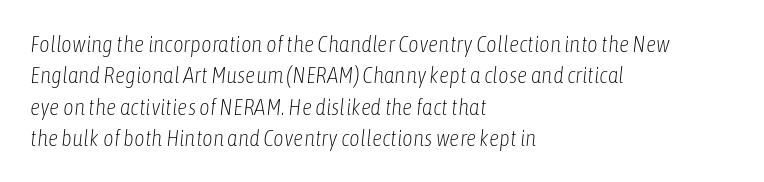
Q: Is the text bold? A: No.
Q: Is the text italic (slanted)? A: Yes, it leans right by about 6 degrees.
Q: Is the text underlined? A: No.
Q: How is the paragraph aligned? A: Left-aligned.
Q: Is the spacing between letters normal or unusually wide? A: Normal.
Q: Is the spacing between lines tight, normal or loose? A: Normal.
